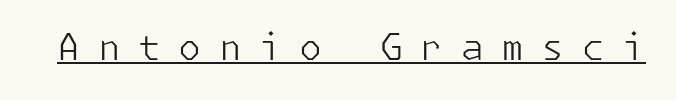
Q: Is the text bold? A: No.
Q: Is the text italic (slanted)? A: No, it is upright.
Q: Is the typeface a serif or a sans-serif typeface? A: Sans-serif.
Q: Is the text underlined? A: Yes.
Q: Is the spacing between letters normal or unusually wide? A: Unusually wide.
Q: Width (condensed, normal, or wide)? A: Normal.
Q: Stroke contrast? A: Low.
Q: x-height? A: Medium.
